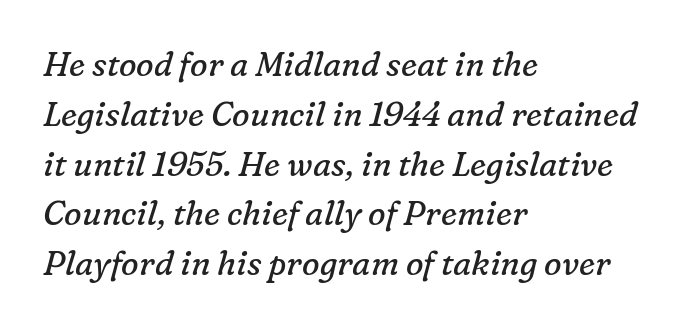
Glyph-to-glyph distance matches everyday printed text. Characters are canted at an angle relative to the baseline's perpendicular. The lines are quadded left. Reading down the column, the eye jumps a familiar distance to each next line.
